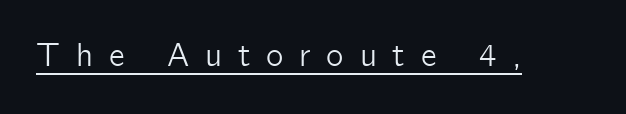
{"serif": "no", "italic": "no", "width": "normal", "stroke_contrast": "low", "x_height": "medium", "monospaced": "no", "underline": "yes", "letter_spacing": "wide", "letter_spacing_em": 0.48, "glyph_px": 33}
